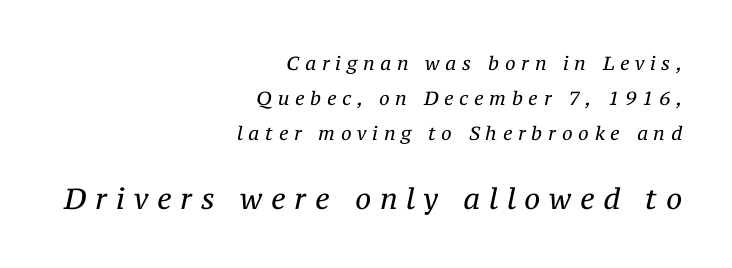
The image shows 29 px regular-weight serif type, italic (leaning right); set right-aligned, line spacing 1.83x, unusually wide letter spacing (+0.3 em), not underlined; the second (bottom) block is 1.53x larger; medium stroke contrast and a medium x-height.
